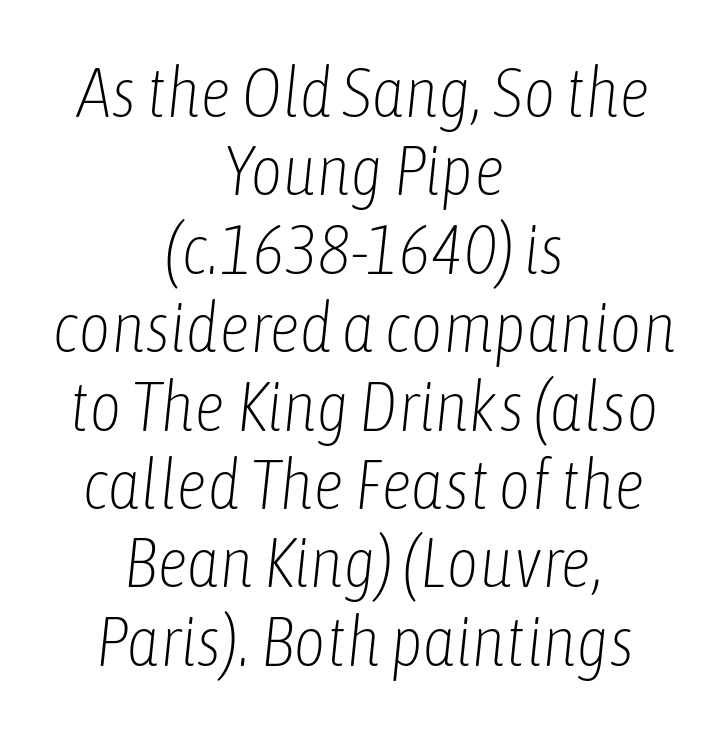
The image shows 70 px light, condensed type, italic (leaning right); set centered, tight line spacing (1.12x), normal letter spacing, not underlined; low stroke contrast and a medium x-height.
